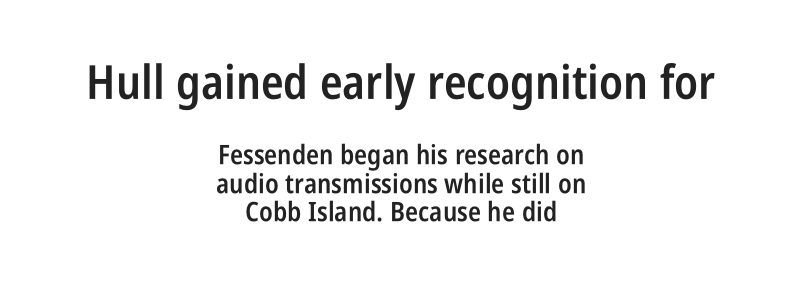
{"serif": "no", "italic": "no", "bold": "semi", "weight": "semibold", "width": "condensed", "stroke_contrast": "low", "x_height": "large", "monospaced": "no", "underline": "no", "align": "center", "line_spacing": "tight", "line_spacing_ratio": 1.04, "letter_spacing": "normal", "letter_spacing_em": 0.0, "larger_block": "first", "size_ratio": 1.74, "glyph_px": 47}
